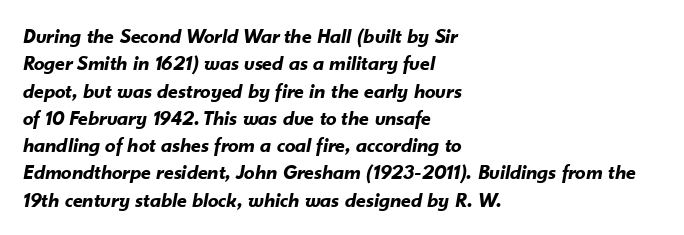
{"italic": "yes", "lean": "right", "slant_degrees": 10, "bold": "yes", "underline": "no", "align": "left", "line_spacing": "normal", "line_spacing_ratio": 1.3, "letter_spacing": "normal", "letter_spacing_em": 0.0, "glyph_px": 21}
